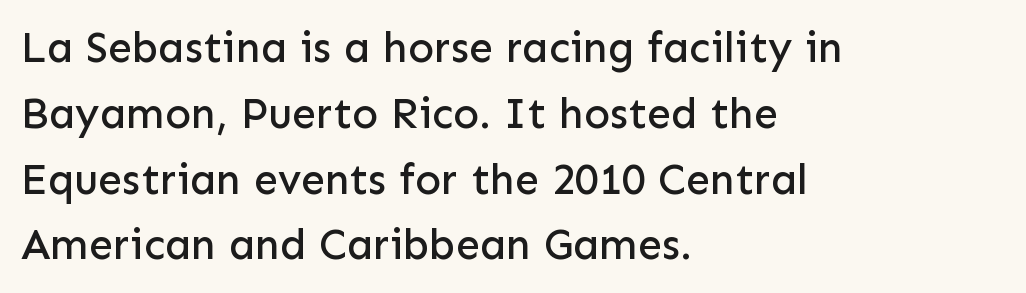
{"serif": "no", "italic": "no", "width": "normal", "stroke_contrast": "low", "x_height": "medium", "monospaced": "no", "underline": "no", "align": "left", "line_spacing": "normal", "line_spacing_ratio": 1.53, "letter_spacing": "normal", "letter_spacing_em": 0.0, "glyph_px": 43}
